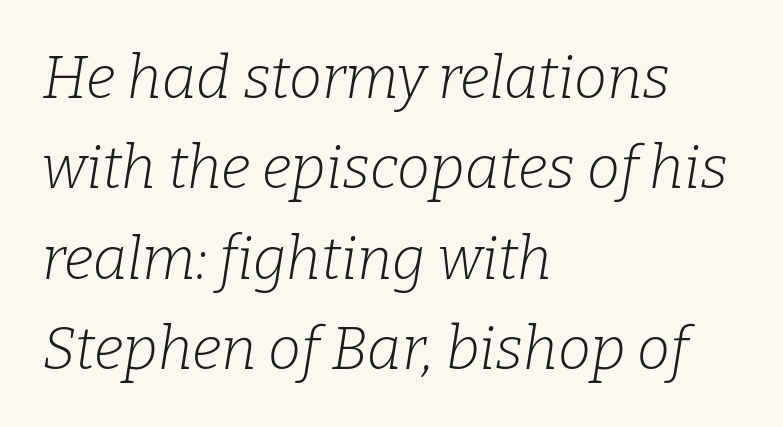
{"serif": "yes", "italic": "yes", "lean": "right", "slant_degrees": 9, "bold": "no", "weight": "light", "width": "normal", "stroke_contrast": "low", "x_height": "medium", "monospaced": "no", "underline": "no", "align": "left", "line_spacing": "normal", "line_spacing_ratio": 1.53, "letter_spacing": "normal", "letter_spacing_em": 0.0, "glyph_px": 59}
